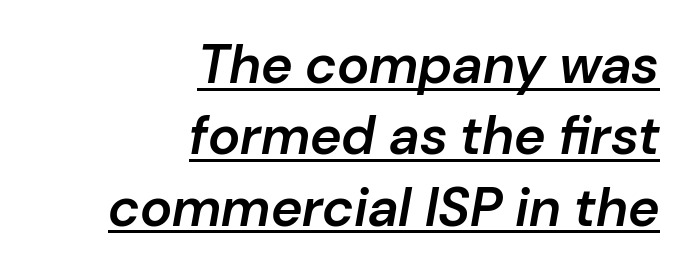
The image shows 54 px semibold type, italic (leaning right); set right-aligned, normal line spacing (1.32x), normal letter spacing, underlined; low stroke contrast and a medium x-height.
